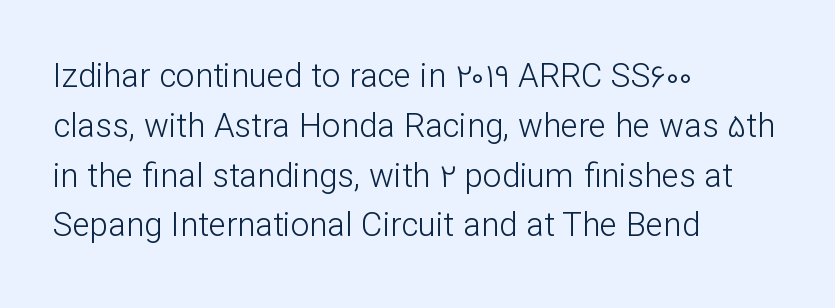
Just letters on the line, the space beneath them empty. Left-aligned paragraph, ragged on the right. No italicization has been applied; the sample stays upright. This sample uses a sans-serif face. Heaviness? Minimal to ordinary, like unemphasized prose.
